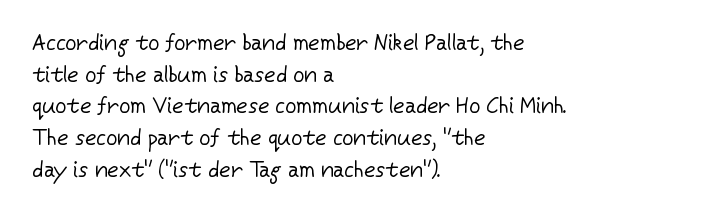
Q: Is the text bold? A: No.
Q: Is the text italic (slanted)? A: No, it is upright.
Q: Is the text underlined? A: No.
Q: How is the paragraph aligned? A: Left-aligned.
Q: Is the spacing between letters normal or unusually wide? A: Normal.
Q: Is the spacing between lines tight, normal or loose? A: Normal.
